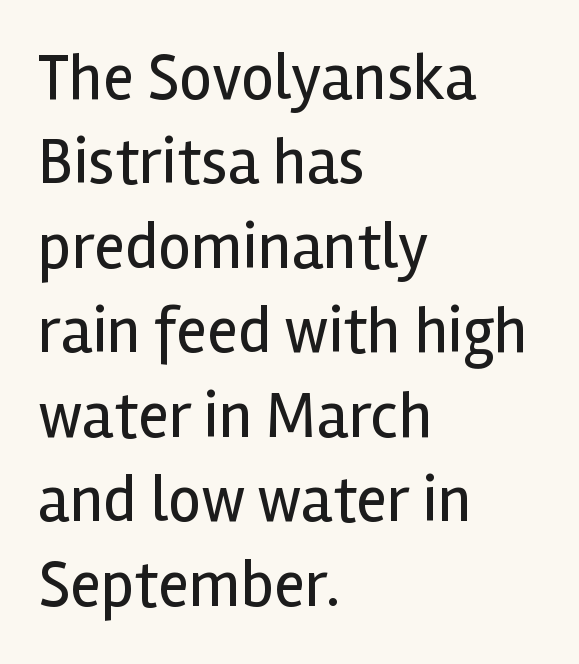
The image shows 65 px regular-weight sans-serif type, upright; set left-aligned, normal line spacing (1.3x), normal letter spacing, not underlined; a medium x-height.
